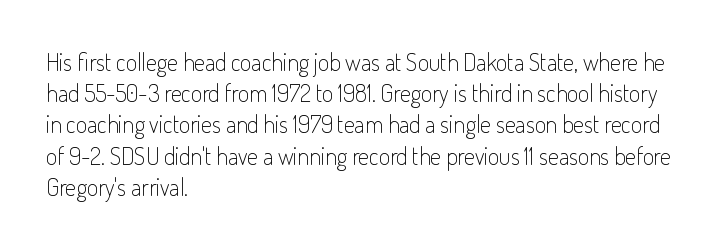
The ragged edge is on the right, which tells us the setting is flush left. The passage shown is not underscored anywhere. These lines were composed using upright roman letters. This sample uses plain, unmodified letter spacing. Reading down the column, the eye jumps a familiar distance to each next line.
